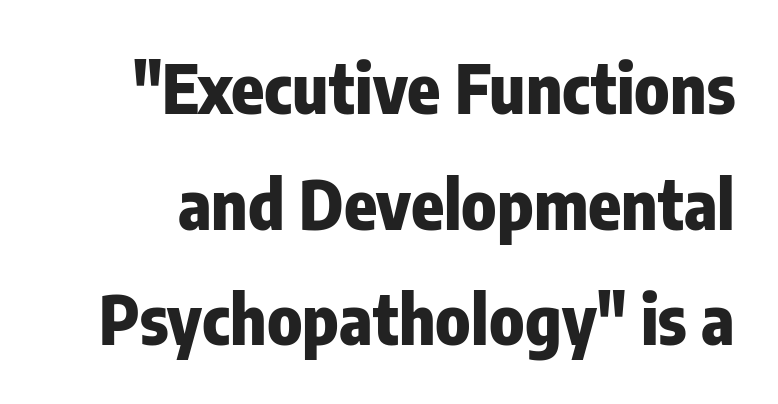
{"serif": "no", "italic": "no", "bold": "yes", "weight": "heavy", "width": "condensed", "stroke_contrast": "low", "x_height": "medium", "monospaced": "no", "underline": "no", "line_spacing": "normal", "line_spacing_ratio": 1.7, "letter_spacing": "normal", "letter_spacing_em": 0.0, "glyph_px": 68}
